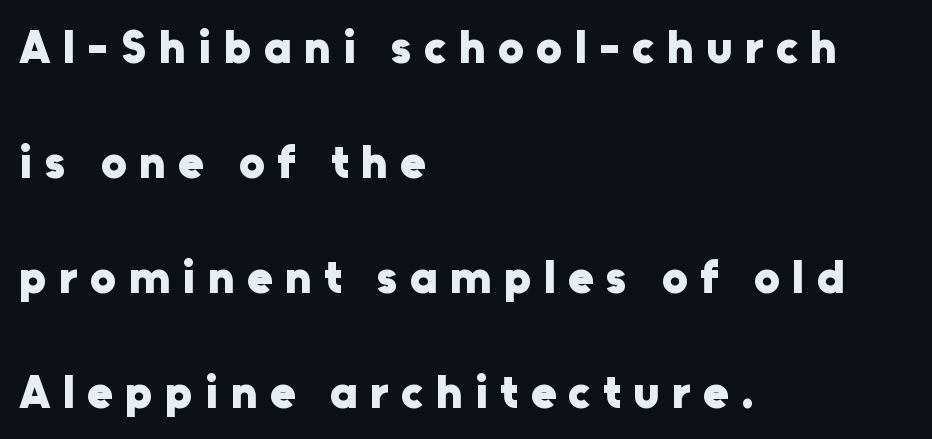
{"serif": "no", "italic": "no", "bold": "yes", "weight": "heavy", "width": "normal", "stroke_contrast": "low", "x_height": "medium", "monospaced": "no", "underline": "no", "align": "left", "line_spacing": "loose", "line_spacing_ratio": 2.5, "letter_spacing": "wide", "letter_spacing_em": 0.27, "glyph_px": 46}
